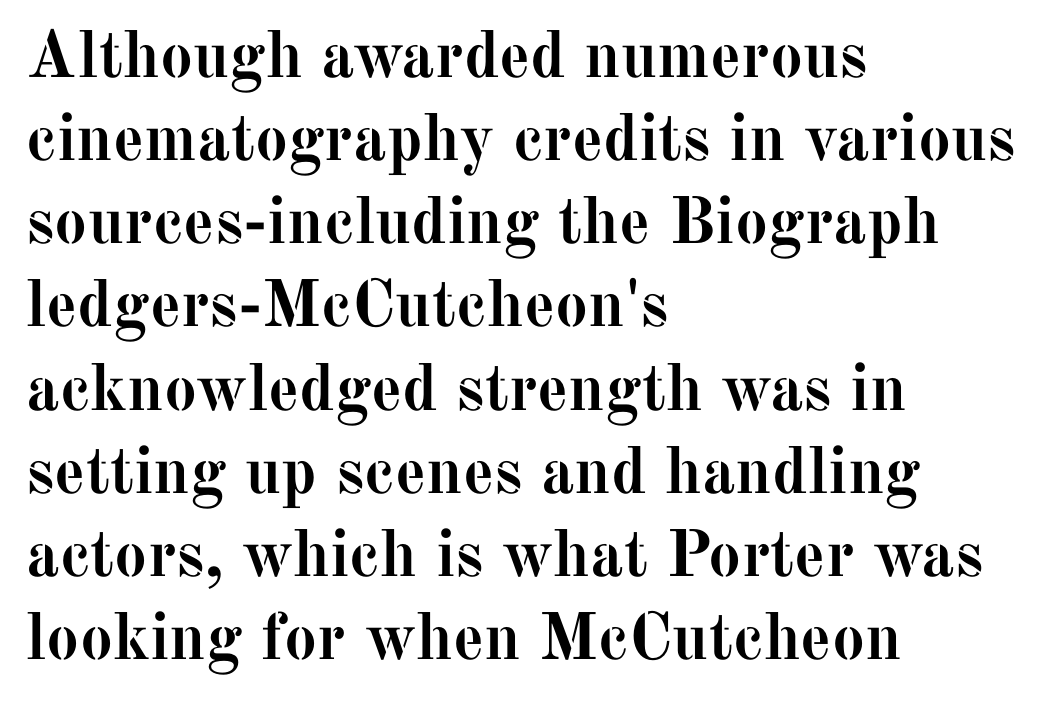
Q: Is the text bold? A: Yes.
Q: Is the text italic (slanted)? A: No, it is upright.
Q: Is the typeface a serif or a sans-serif typeface? A: Serif.
Q: Is the text underlined? A: No.
Q: How is the paragraph aligned? A: Left-aligned.
Q: Is the spacing between letters normal or unusually wide? A: Normal.
Q: Is the spacing between lines tight, normal or loose? A: Normal.
Q: Width (condensed, normal, or wide)? A: Normal.
Q: Stroke contrast? A: Medium.
Q: x-height? A: Medium.
Q: Monospaced? A: No.
